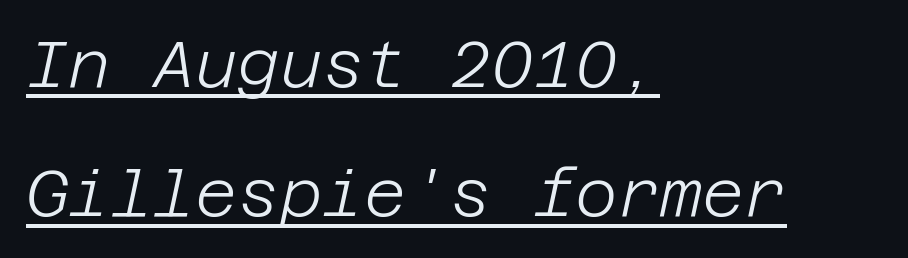
{"italic": "yes", "lean": "right", "slant_degrees": 12, "bold": "no", "weight": "light", "width": "normal", "stroke_contrast": "low", "x_height": "large", "underline": "yes", "align": "left", "line_spacing": "loose", "line_spacing_ratio": 1.99, "letter_spacing": "normal", "letter_spacing_em": 0.0, "glyph_px": 65}
